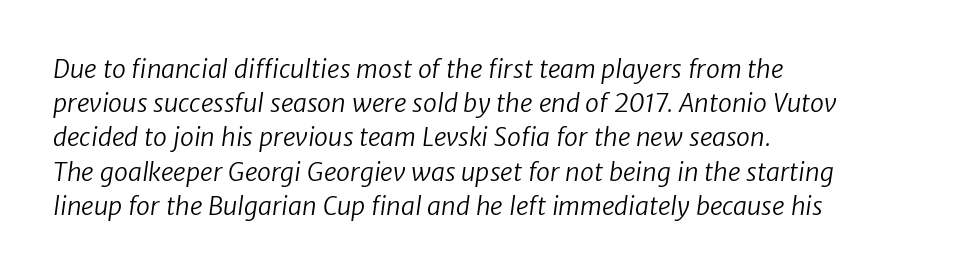
The image shows 25 px text type; set left-aligned, normal line spacing (1.37x), normal letter spacing, not underlined.
